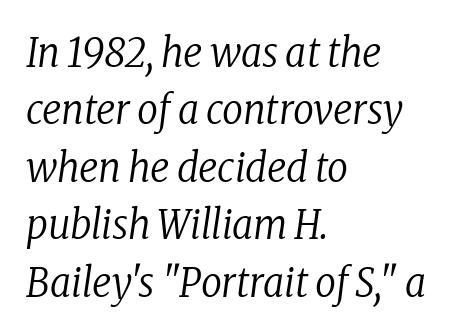
{"serif": "yes", "italic": "yes", "lean": "right", "slant_degrees": 8, "bold": "no", "weight": "regular", "width": "condensed", "stroke_contrast": "low", "x_height": "medium", "monospaced": "no", "underline": "no", "align": "left", "line_spacing": "normal", "line_spacing_ratio": 1.4, "letter_spacing": "normal", "letter_spacing_em": 0.0, "glyph_px": 41}
